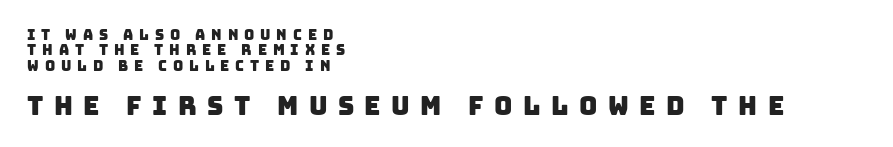
The image shows 25 px text type; set left-aligned, tight line spacing (1.1x), unusually wide letter spacing (+0.42 em), not underlined; the second (bottom) block is 1.79x larger.
